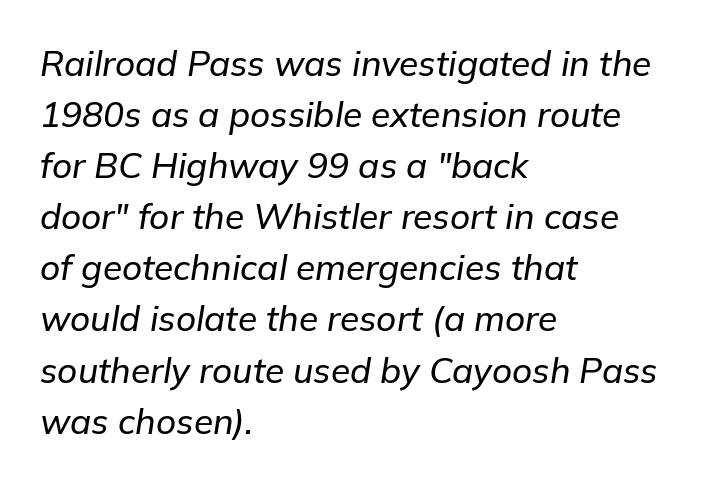
Q: Is the text italic (slanted)? A: Yes, it leans right by about 9 degrees.
Q: Is the text underlined? A: No.
Q: How is the paragraph aligned? A: Left-aligned.
Q: Is the spacing between letters normal or unusually wide? A: Normal.
Q: Is the spacing between lines tight, normal or loose? A: Normal.
Q: Width (condensed, normal, or wide)? A: Normal.
Q: Stroke contrast? A: Low.
Q: x-height? A: Medium.
Q: Monospaced? A: No.
